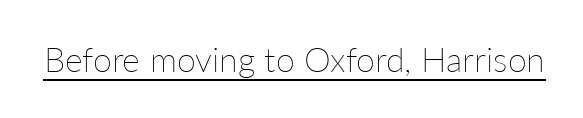
Unlike italic type, these characters show no tilt at all. No heavy texture on the line: the type isn't bold. Do the characters align in a grid? No, the font is proportional. Compared with undecorated copy, this sample adds a rule below the words.
